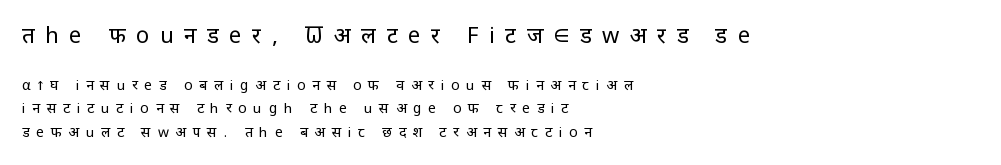
The paragraph has a hard left edge and a soft right edge. Each stroke keeps to a modest, everyday thickness or less. What stands out about the letter spacing? Its width — letters are far apart. Ordinary non-slanted type is in use. Is there much room between lines? A standard amount, neither cramped nor airy.
